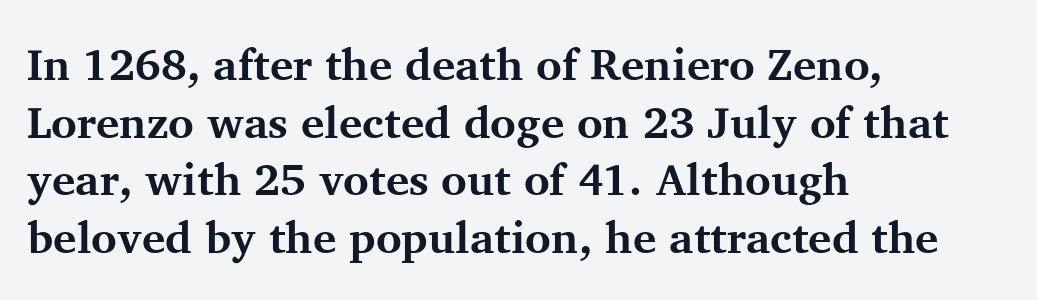
The image shows 44 px bold serif type, upright; set left-aligned, normal line spacing (1.31x), normal letter spacing, not underlined; medium stroke contrast and a medium x-height.
